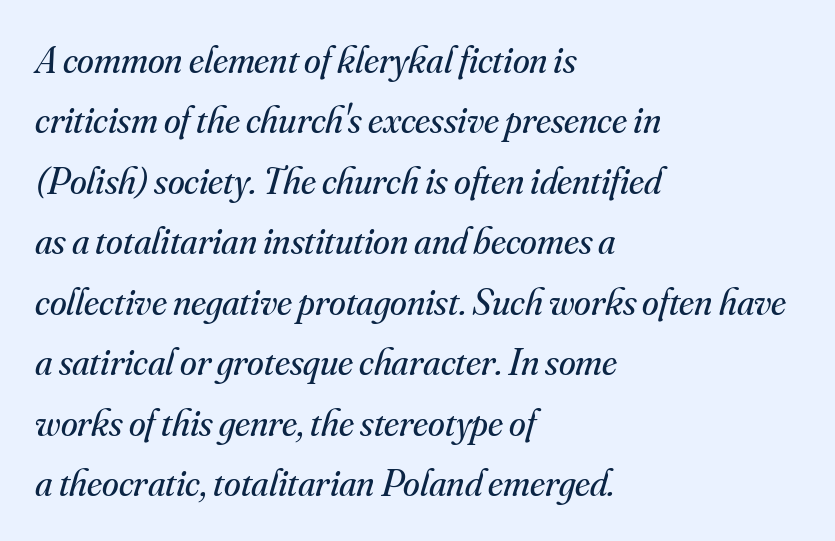
The image shows 38 px regular-weight serif type, italic (leaning right); set left-aligned, normal line spacing (1.59x), normal letter spacing, not underlined; medium stroke contrast and a small x-height.
